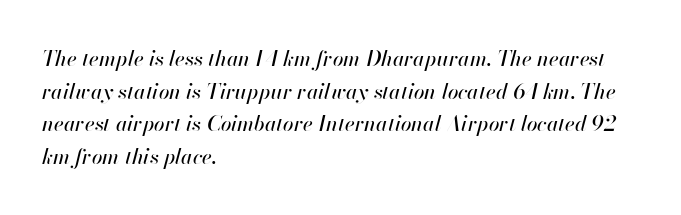
The rag falls on the right side of this text block. Glance below the letters and you will spot only blank space. The gaps between neighbouring characters are ordinary and unremarkable. This sample keeps an unexceptional amount of space between lines. Is the type slanted? Yes — the strokes lean at a clear angle.
